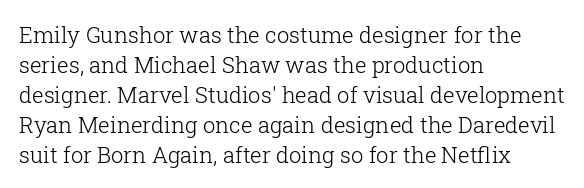
Reading down the column, the eye jumps a familiar distance to each next line. Left-aligned paragraph, ragged on the right. Check under the words: just untouched page. Nope, not italic — everything's standing straight.
